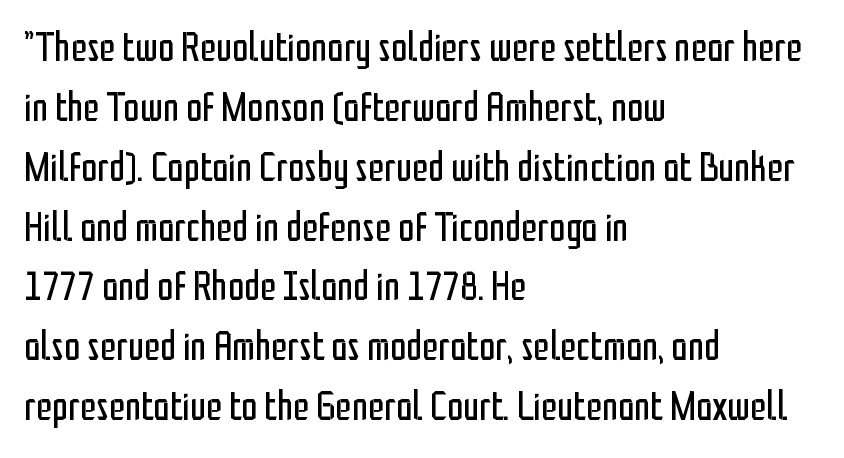
The image shows 41 px regular-weight, condensed sans-serif type, upright; set left-aligned, normal line spacing (1.46x), normal letter spacing, not underlined; low stroke contrast and a medium x-height.
